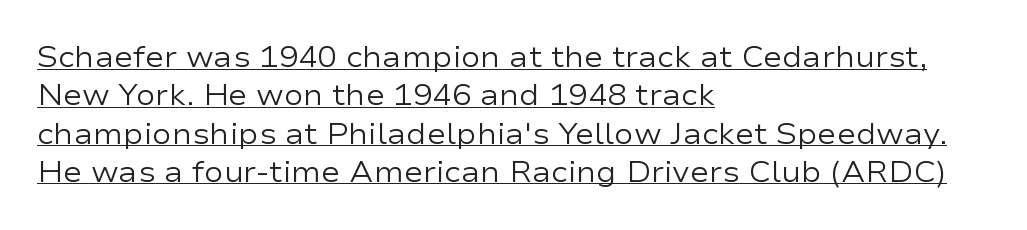
The rendering anchors every line to the left-hand side. Does a line run under the words? Yes, clearly. What's the leading like? Ordinary, nothing unusual. The characters display no serif detailing; their extremities are plain. The letters advance in unequal steps, a hallmark of proportional type.
